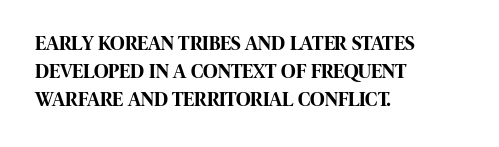
Q: Is the text bold? A: Yes.
Q: Is the text italic (slanted)? A: No, it is upright.
Q: Is the text underlined? A: No.
Q: How is the paragraph aligned? A: Left-aligned.
Q: Is the spacing between letters normal or unusually wide? A: Normal.
Q: Is the spacing between lines tight, normal or loose? A: Normal.
